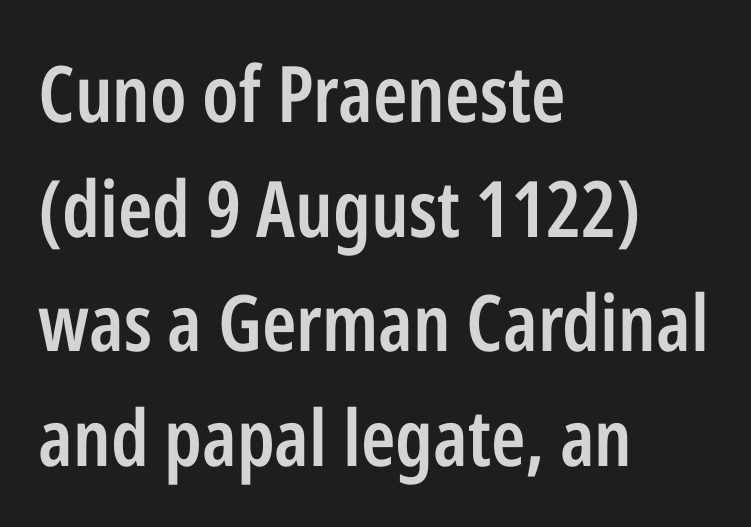
The image shows 78 px semibold, condensed sans-serif type, upright; set left-aligned, normal line spacing (1.47x), normal letter spacing, not underlined; low stroke contrast and a medium x-height.
